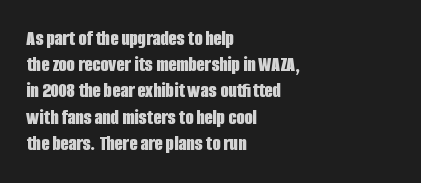
Does the weight exceed regular? Yes, all the way to bold. A typesetter would mark this as roman, not italic. The glyphs are unaccompanied by any horizontal stroke below them. Interline gaps are of average width in this sample. The horizontal fit of the characters is conventional and even.
